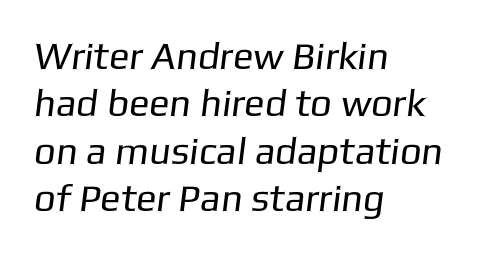
The image shows 38 px regular-weight sans-serif type; set left-aligned, normal line spacing (1.25x), normal letter spacing, not underlined; low stroke contrast and a medium x-height.
